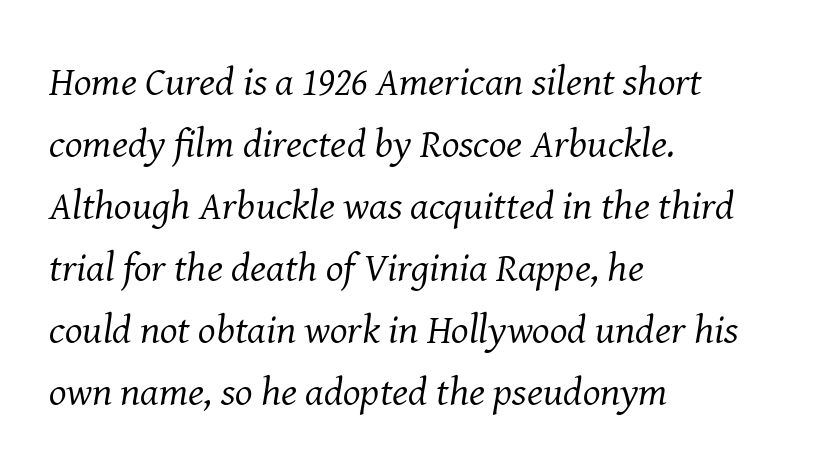
If you measured baseline to baseline, you'd find a middling distance. Compared with a typical body face, this is equally light or lighter still. Tall strokes in this sample are angled rather than plumb. Note: serifs present on the glyphs. The face used here is rendered with its standard letterfit. Character widths vary here, with narrow letters taking less room than wide ones.
